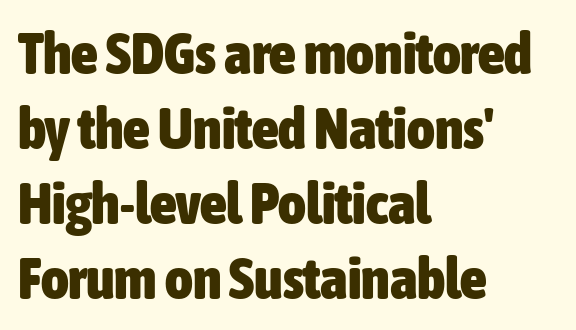
The image shows 59 px heavy, condensed sans-serif type, upright; set left-aligned, normal line spacing (1.27x), normal letter spacing, not underlined; low stroke contrast and a medium x-height.
